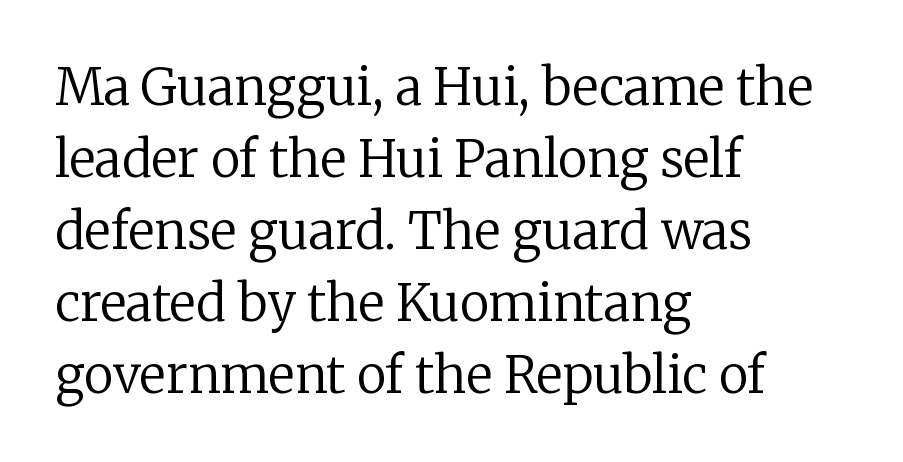
Q: Is the text bold? A: No.
Q: Is the text italic (slanted)? A: No, it is upright.
Q: Is the typeface a serif or a sans-serif typeface? A: Serif.
Q: Is the text underlined? A: No.
Q: How is the paragraph aligned? A: Left-aligned.
Q: Is the spacing between letters normal or unusually wide? A: Normal.
Q: Is the spacing between lines tight, normal or loose? A: Normal.
Q: Width (condensed, normal, or wide)? A: Normal.
Q: Stroke contrast? A: Low.
Q: x-height? A: Medium.
Q: Monospaced? A: No.
